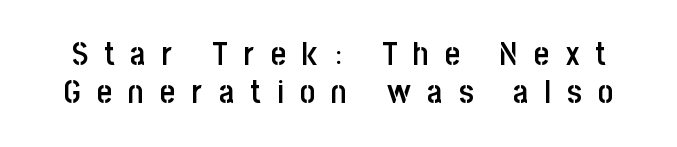
{"serif": "no", "italic": "no", "bold": "semi", "weight": "semibold", "width": "condensed", "stroke_contrast": "low", "x_height": "large", "monospaced": "no", "underline": "no", "line_spacing": "tight", "line_spacing_ratio": 1.15, "letter_spacing": "wide", "letter_spacing_em": 0.49, "glyph_px": 33}
